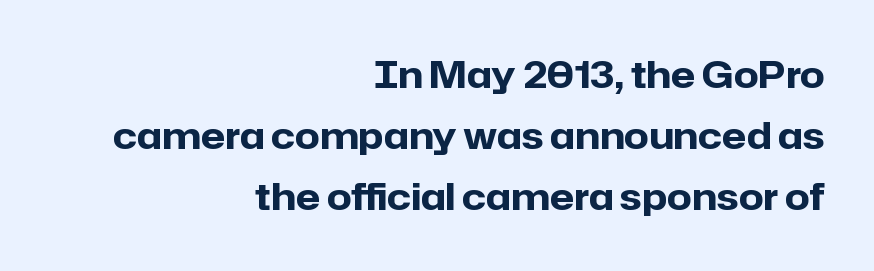
Q: Is the text bold? A: Yes.
Q: Is the text italic (slanted)? A: No, it is upright.
Q: Is the typeface a serif or a sans-serif typeface? A: Sans-serif.
Q: Is the text underlined? A: No.
Q: How is the paragraph aligned? A: Right-aligned.
Q: Is the spacing between letters normal or unusually wide? A: Normal.
Q: Is the spacing between lines tight, normal or loose? A: Normal.
Q: Width (condensed, normal, or wide)? A: Normal.
Q: Stroke contrast? A: Low.
Q: x-height? A: Medium.
Q: Monospaced? A: No.
